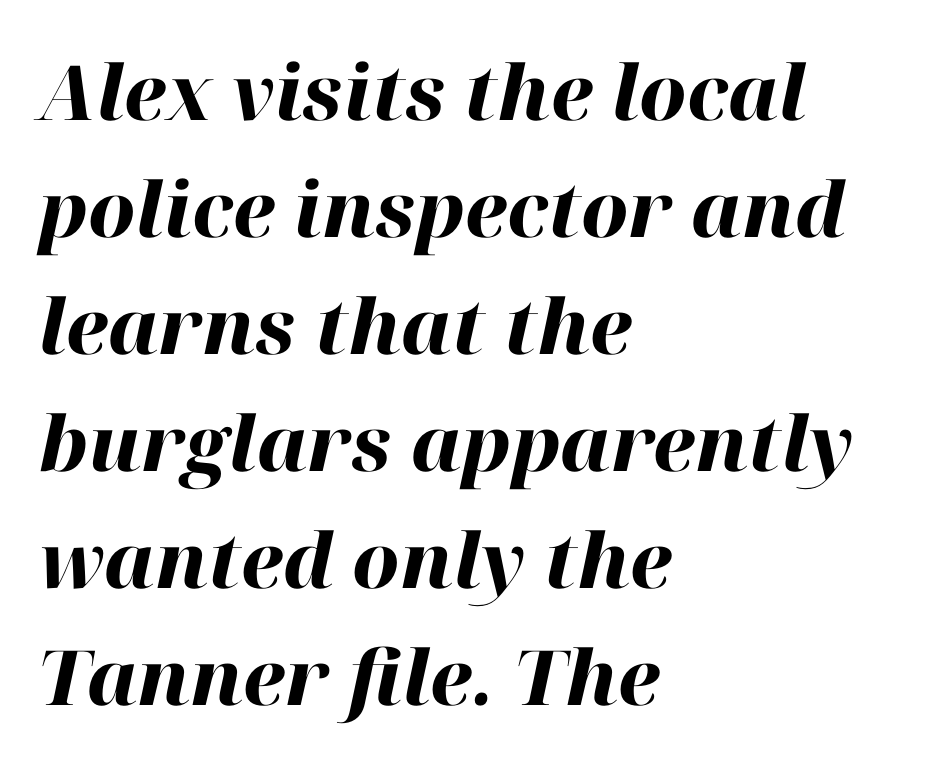
Q: Is the text bold? A: Yes.
Q: Is the text italic (slanted)? A: Yes, it leans right by about 12 degrees.
Q: Is the text underlined? A: No.
Q: How is the paragraph aligned? A: Left-aligned.
Q: Is the spacing between letters normal or unusually wide? A: Normal.
Q: Is the spacing between lines tight, normal or loose? A: Normal.
Q: Width (condensed, normal, or wide)? A: Normal.
Q: Stroke contrast? A: High.
Q: x-height? A: Medium.
Q: Monospaced? A: No.
